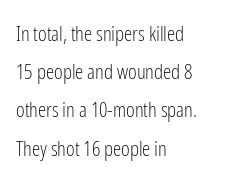
{"italic": "no", "bold": "no", "underline": "no", "align": "left", "line_spacing_ratio": 1.82, "letter_spacing": "normal", "letter_spacing_em": 0.0, "glyph_px": 21}
